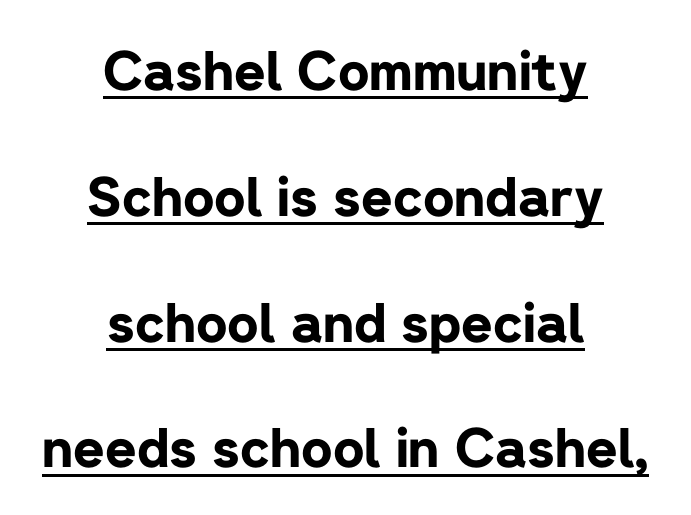
Q: Is the text bold? A: Yes.
Q: Is the text italic (slanted)? A: No, it is upright.
Q: Is the typeface a serif or a sans-serif typeface? A: Sans-serif.
Q: Is the text underlined? A: Yes.
Q: How is the paragraph aligned? A: Centered.
Q: Is the spacing between letters normal or unusually wide? A: Normal.
Q: Is the spacing between lines tight, normal or loose? A: Loose.
Q: Width (condensed, normal, or wide)? A: Normal.
Q: Stroke contrast? A: Low.
Q: x-height? A: Medium.
Q: Monospaced? A: No.
